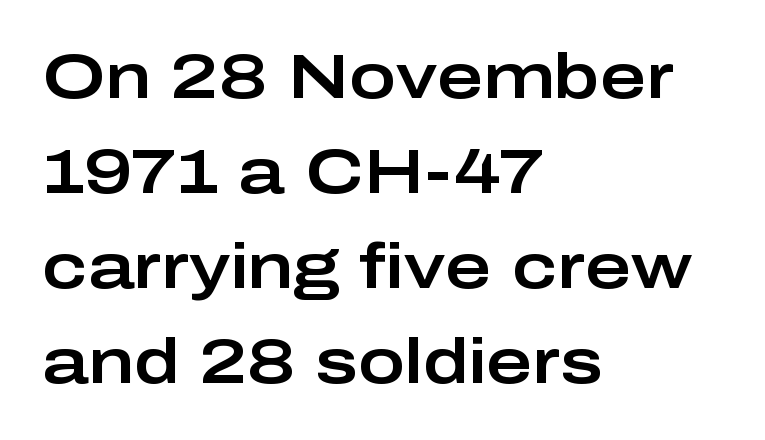
The image shows 63 px wide sans-serif type, upright; set left-aligned, normal line spacing (1.51x), normal letter spacing, not underlined; low stroke contrast and a medium x-height.
